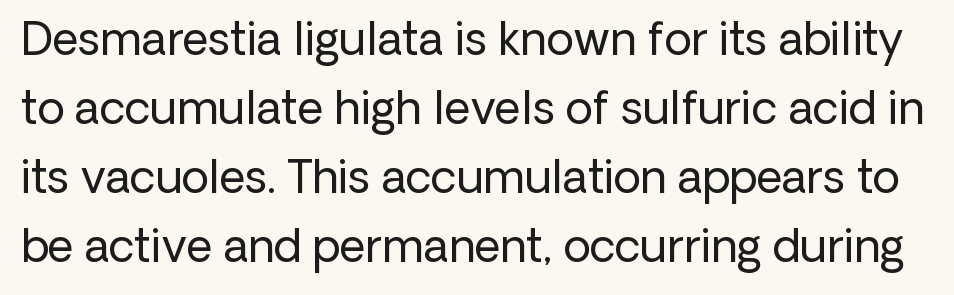
{"serif": "no", "italic": "no", "bold": "no", "weight": "regular", "width": "normal", "stroke_contrast": "low", "x_height": "medium", "monospaced": "no", "underline": "no", "line_spacing": "normal", "line_spacing_ratio": 1.53, "letter_spacing": "normal", "letter_spacing_em": 0.0, "glyph_px": 45}
